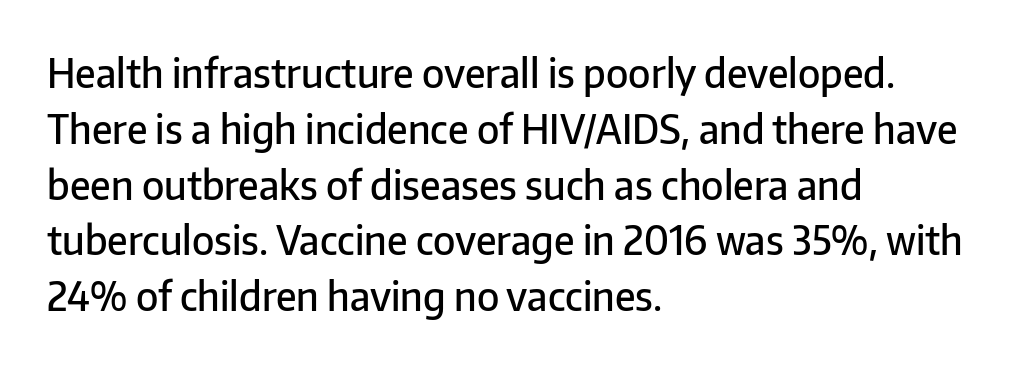
{"serif": "no", "italic": "no", "bold": "semi", "weight": "semibold", "width": "normal", "stroke_contrast": "low", "x_height": "medium", "monospaced": "no", "underline": "no", "align": "left", "line_spacing": "normal", "line_spacing_ratio": 1.43, "letter_spacing": "normal", "letter_spacing_em": 0.0, "glyph_px": 39}
